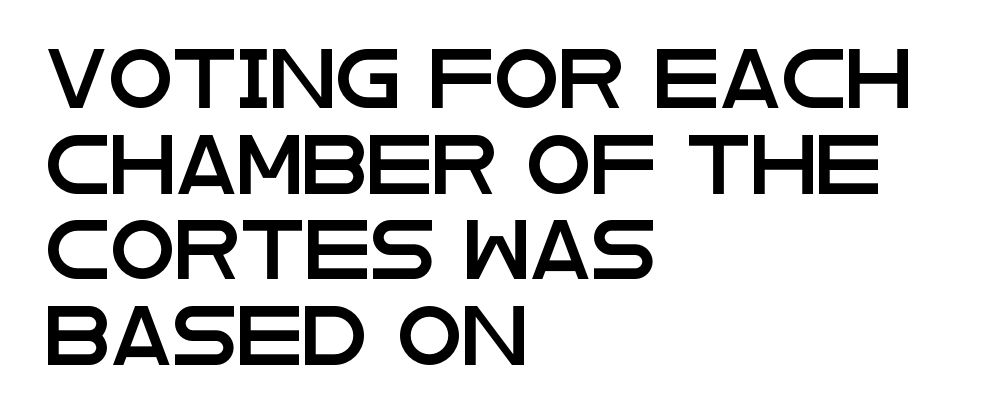
The image shows 59 px wide sans-serif type, upright; set left-aligned, normal line spacing (1.45x), normal letter spacing, not underlined; low stroke contrast and a large x-height.
